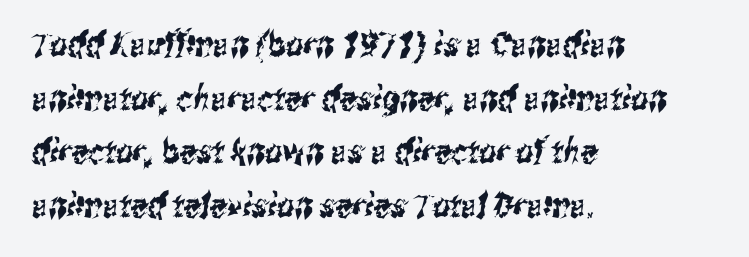
The image shows 34 px condensed sans-serif type; set left-aligned, normal line spacing (1.58x), normal letter spacing, not underlined; medium stroke contrast and a medium x-height.
